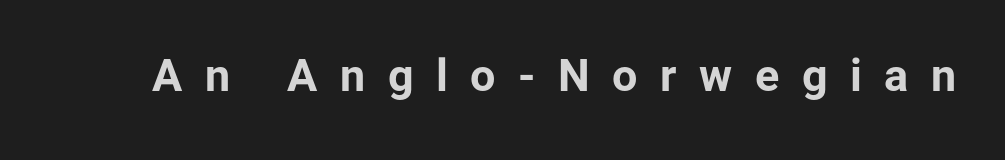
Q: Is the text bold? A: Yes.
Q: Is the text italic (slanted)? A: No, it is upright.
Q: Is the typeface a serif or a sans-serif typeface? A: Sans-serif.
Q: Is the text underlined? A: No.
Q: Is the spacing between letters normal or unusually wide? A: Unusually wide.
Q: Width (condensed, normal, or wide)? A: Normal.
Q: Stroke contrast? A: Low.
Q: x-height? A: Medium.
Q: Monospaced? A: No.
